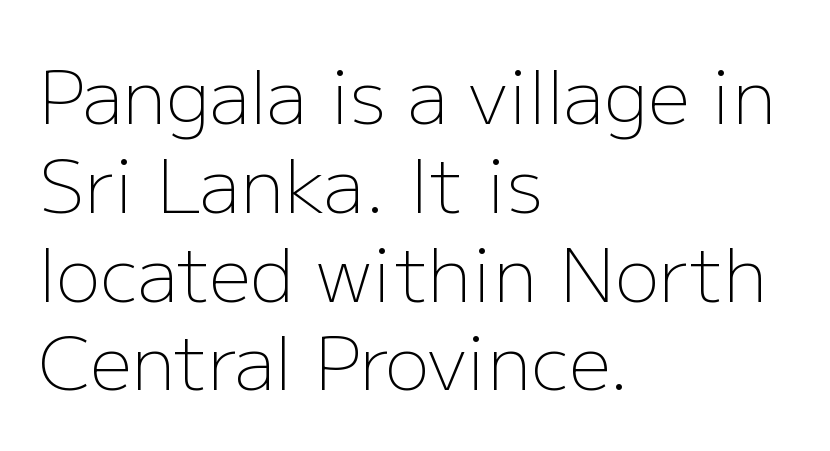
The image shows 74 px light sans-serif type, upright; set left-aligned, line spacing 1.2x, normal letter spacing, not underlined; low stroke contrast and a medium x-height.
